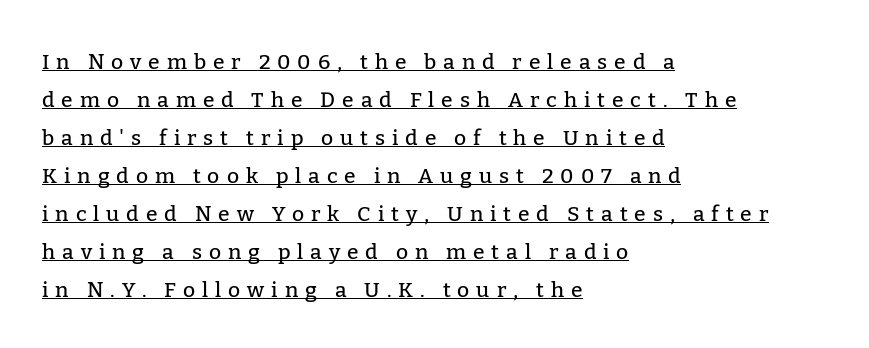
The tracking jumps out immediately: characters are airy and widely separated. A continuous stroke trails under the words, as in a hyperlink. The setting favours the left margin, as ordinary paragraphs usually do. Posture: vertical.
